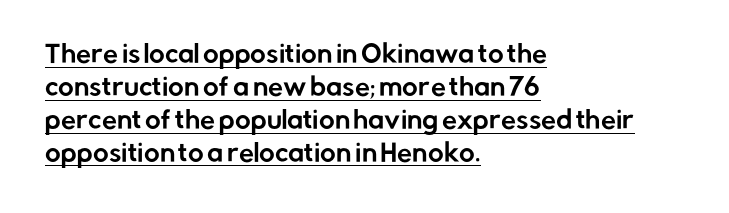
{"italic": "no", "underline": "yes", "align": "left", "line_spacing": "normal", "line_spacing_ratio": 1.37, "letter_spacing": "normal", "letter_spacing_em": 0.0, "glyph_px": 24}
